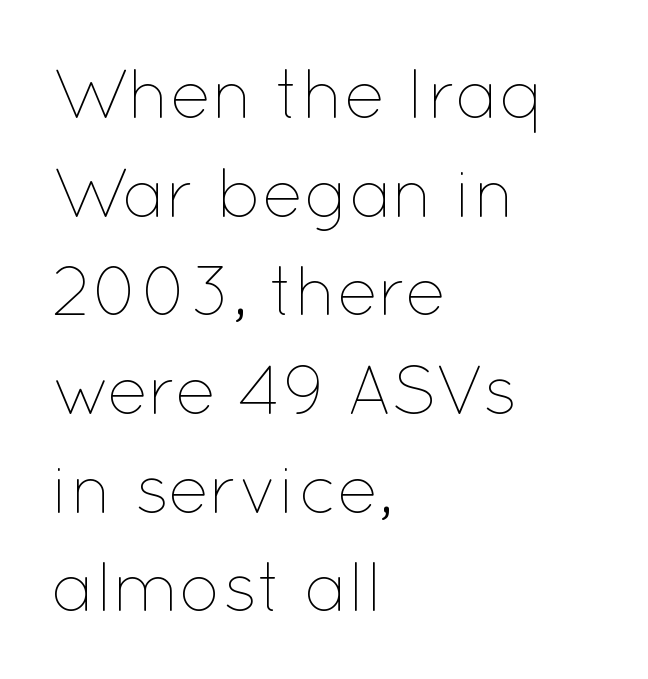
A bare baseline throughout the passage. Vertical strokes here are truly vertical. Notice how the passage keeps a crisp vertical edge on the left only. Vertically, the passage feels balanced, rows spaced as you'd expect.
